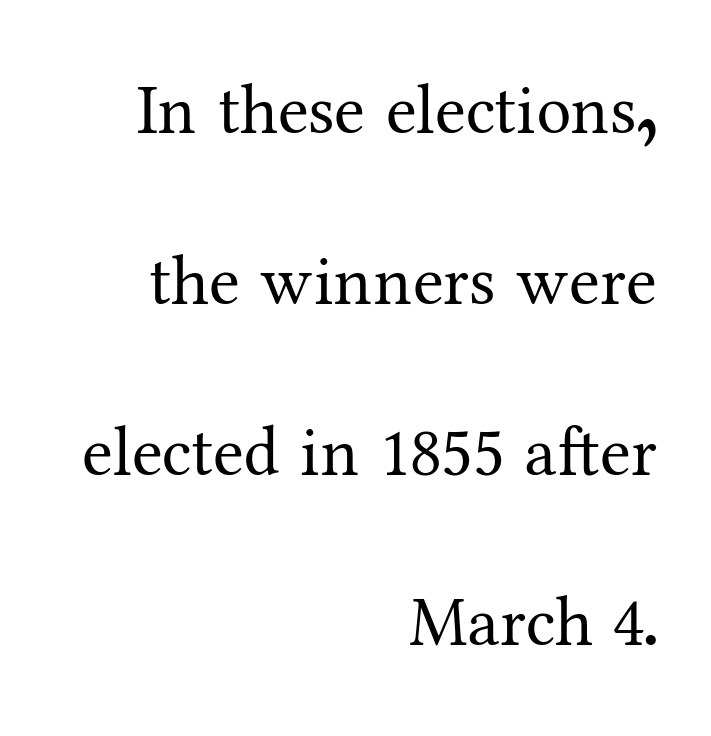
The vertical gap from one line to the next is large. Nothing unusual about the tracking: characters are spaced as the font intends. What kind of face is this? One with serifs. Honestly, there is no underline to notice here at all. Varying glyph widths throughout — classic text-font behaviour. If you drew a ruler down the right edge, every line would touch it.
